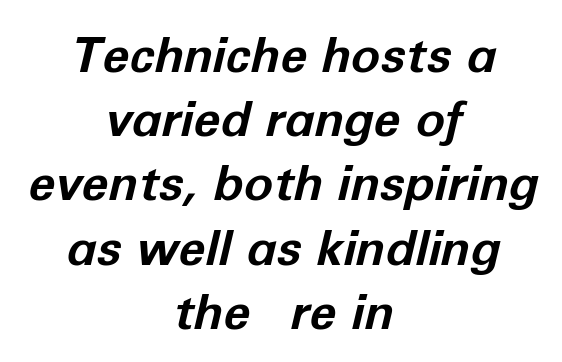
The image shows 49 px bold type, italic (leaning right); set centered, normal line spacing (1.31x), normal letter spacing, not underlined; low stroke contrast and a medium x-height.
